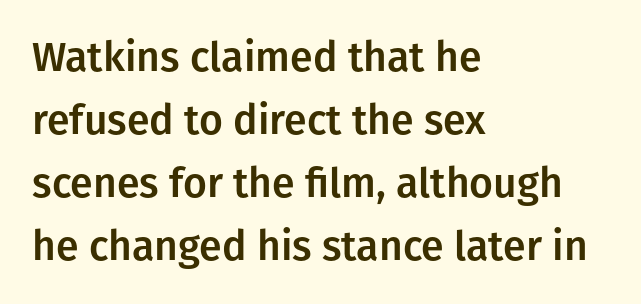
{"serif": "no", "italic": "no", "width": "normal", "stroke_contrast": "low", "x_height": "medium", "monospaced": "no", "underline": "no", "align": "left", "line_spacing": "normal", "line_spacing_ratio": 1.54, "letter_spacing": "normal", "letter_spacing_em": 0.0, "glyph_px": 41}
